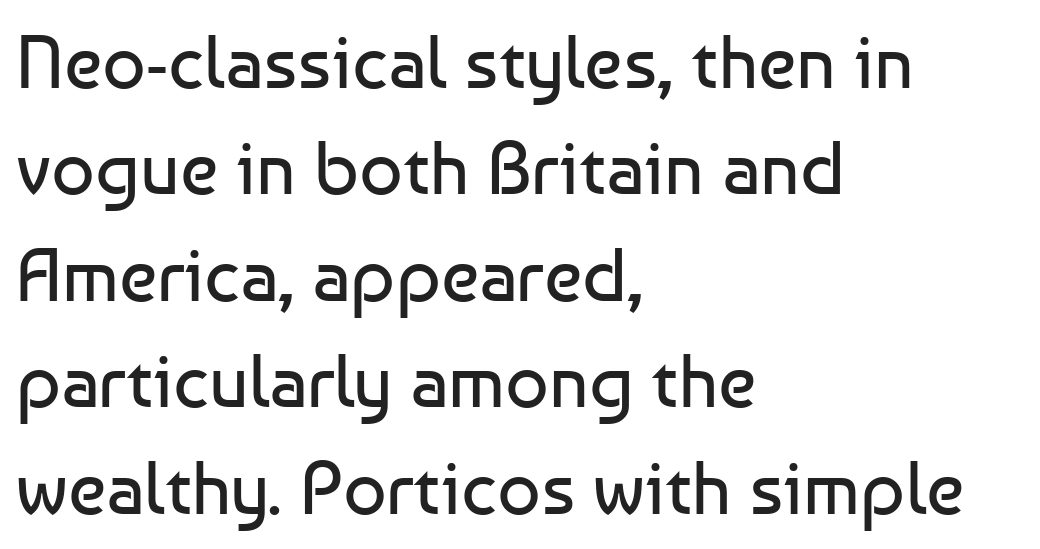
{"serif": "no", "italic": "no", "bold": "no", "weight": "regular", "width": "normal", "stroke_contrast": "low", "x_height": "medium", "monospaced": "no", "underline": "no", "align": "left", "line_spacing": "normal", "line_spacing_ratio": 1.4, "letter_spacing": "normal", "letter_spacing_em": 0.0, "glyph_px": 76}
